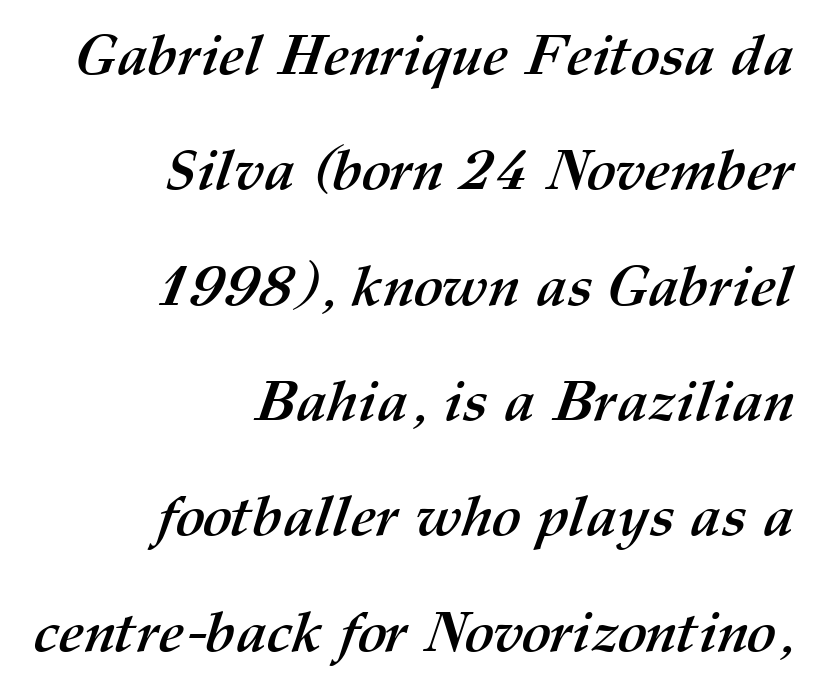
The image shows 56 px semibold type; set right-aligned, loose line spacing (2.06x), normal letter spacing, not underlined; medium stroke contrast and a medium x-height.
